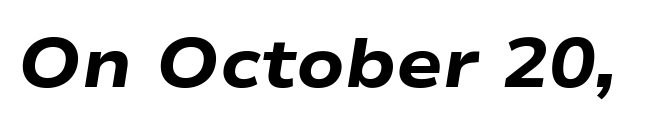
{"italic": "yes", "lean": "right", "slant_degrees": 9, "bold": "yes", "weight": "heavy", "width": "wide", "stroke_contrast": "low", "x_height": "medium", "monospaced": "no", "underline": "no", "letter_spacing": "normal", "letter_spacing_em": 0.0, "glyph_px": 69}
